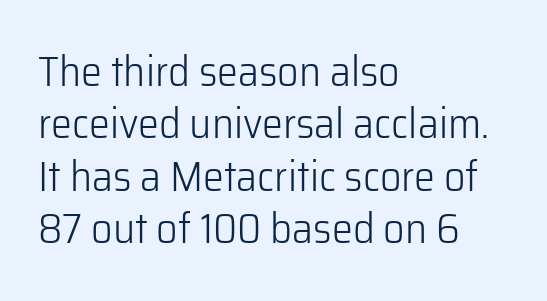
Look at the tracking — it's just the regular setting, nothing added. Each stroke keeps to a modest, everyday thickness or less. The baseline area is clear. A typesetter would call this proportional, since set widths differ per character. The vertical gap from one line to the next is medium. The rendering shows plain stroke endings on the letterforms — a sans-serif design.
